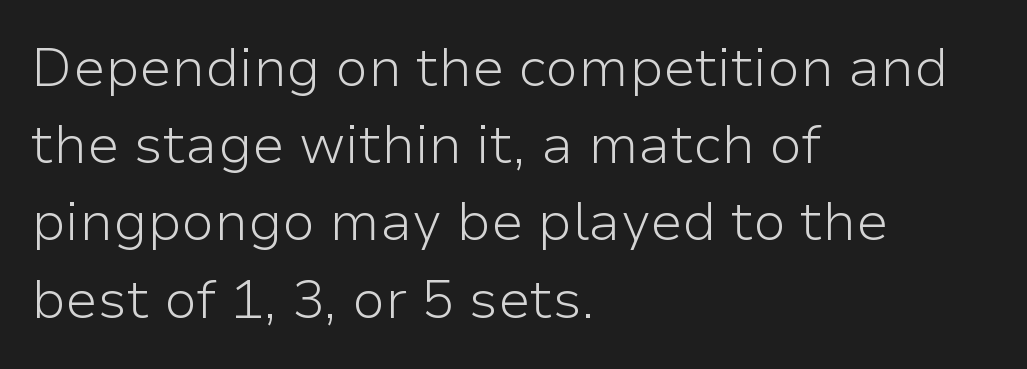
The image shows 54 px light sans-serif type, upright; set left-aligned, normal line spacing (1.43x), normal letter spacing, not underlined; low stroke contrast and a medium x-height.
